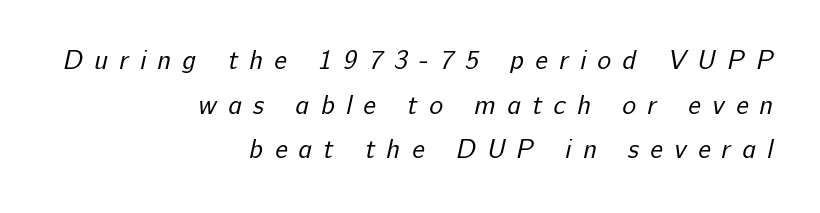
{"bold": "no", "underline": "no", "align": "right", "line_spacing_ratio": 1.72, "letter_spacing": "wide", "letter_spacing_em": 0.44, "glyph_px": 26}
